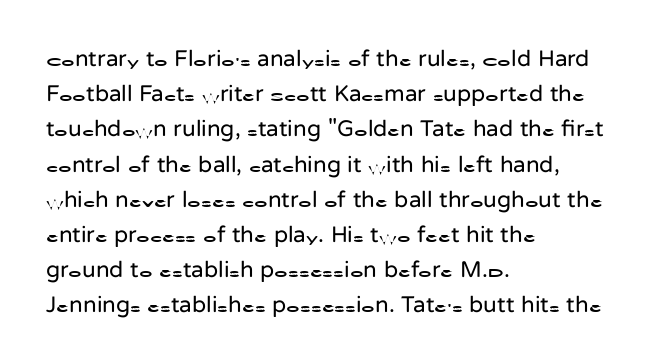
A typesetter would call this leading conventional body-copy spacing. Casual observation: everything's shoved over to the left. Counters stay open thanks to moderate or lighter strokes. The lettering stays uniformly vertical, giving the passage a roman look. No extra tracking has been applied to these lines. The gap between lines stays unmarked.
